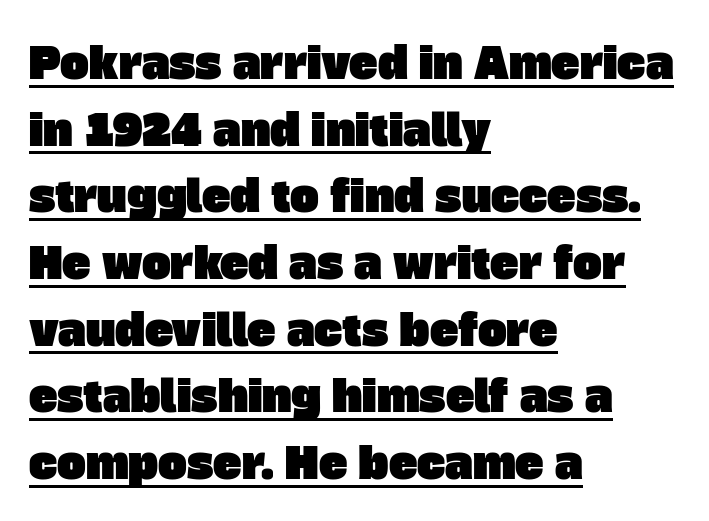
The image shows 43 px sans-serif type; set left-aligned, normal line spacing (1.55x), normal letter spacing, underlined; low stroke contrast and a large x-height.
